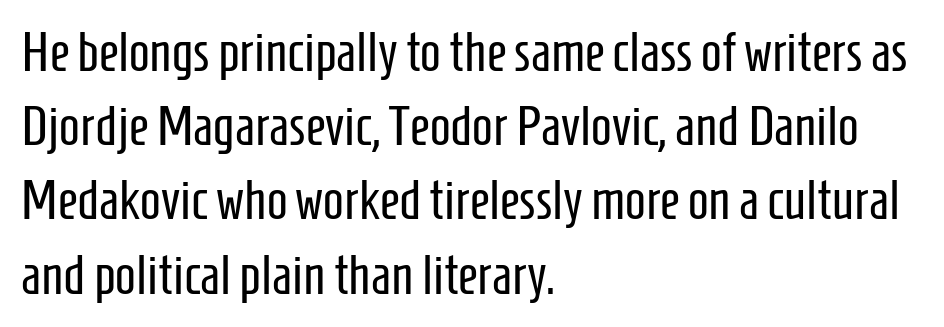
Q: Is the text bold? A: No.
Q: Is the text italic (slanted)? A: No, it is upright.
Q: Is the typeface a serif or a sans-serif typeface? A: Sans-serif.
Q: Is the text underlined? A: No.
Q: How is the paragraph aligned? A: Left-aligned.
Q: Is the spacing between letters normal or unusually wide? A: Normal.
Q: Is the spacing between lines tight, normal or loose? A: Normal.
Q: Width (condensed, normal, or wide)? A: Condensed.
Q: Stroke contrast? A: Low.
Q: x-height? A: Medium.
Q: Monospaced? A: No.
